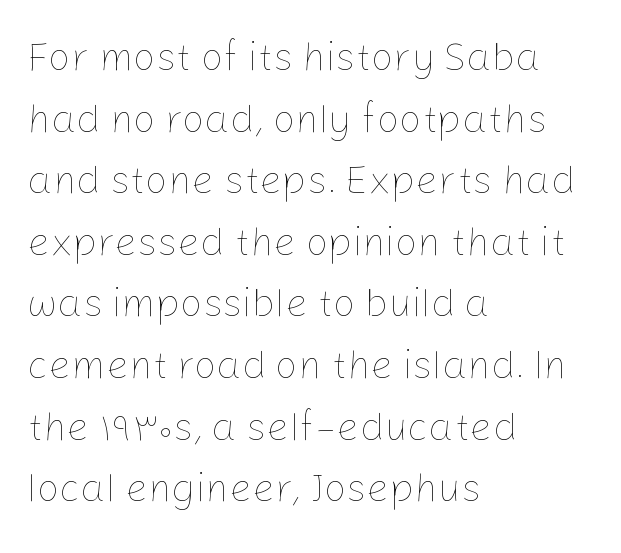
Heaviness? Minimal to ordinary, like unemphasized prose. Tracking value appears to be zero — textbook default spacing. The type sits square on the baseline with zero lean. Here the designer chose a conventional face with non-uniform glyph widths. Check under the words: just untouched page. Compared with a centered layout, this one pins lines to the left instead.
